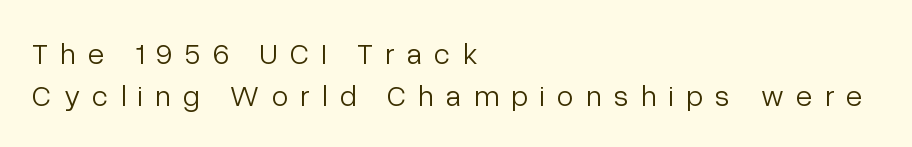
Q: Is the text bold? A: No.
Q: Is the text italic (slanted)? A: No, it is upright.
Q: Is the typeface a serif or a sans-serif typeface? A: Sans-serif.
Q: Is the text underlined? A: No.
Q: How is the paragraph aligned? A: Left-aligned.
Q: Is the spacing between letters normal or unusually wide? A: Unusually wide.
Q: Is the spacing between lines tight, normal or loose? A: Normal.
Q: Width (condensed, normal, or wide)? A: Normal.
Q: Stroke contrast? A: Low.
Q: x-height? A: Medium.
Q: Monospaced? A: No.
